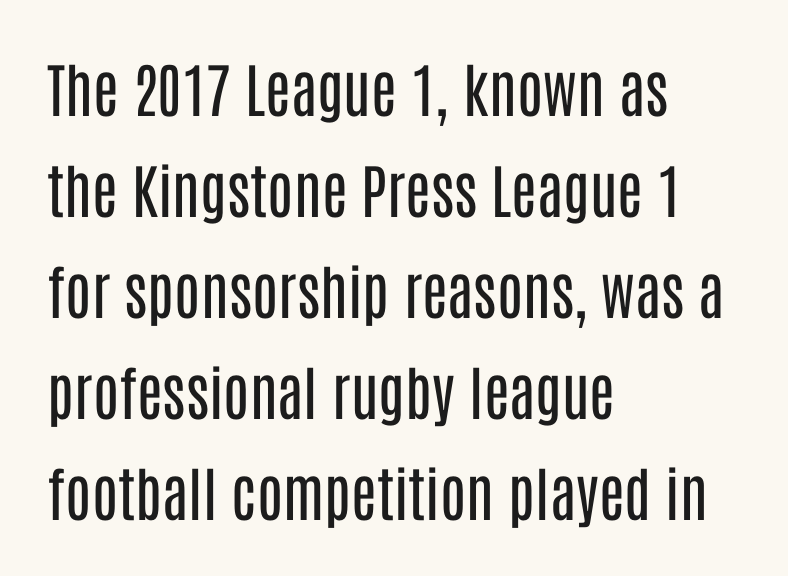
{"serif": "no", "italic": "no", "bold": "no", "weight": "regular", "width": "condensed", "stroke_contrast": "low", "x_height": "large", "monospaced": "no", "underline": "no", "align": "left", "line_spacing_ratio": 1.71, "letter_spacing": "normal", "letter_spacing_em": 0.0, "glyph_px": 59}
